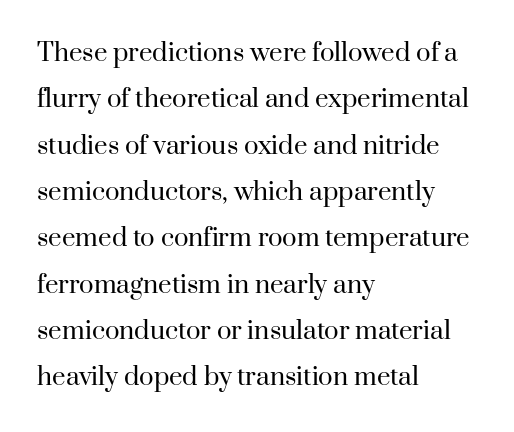
{"italic": "no", "bold": "no", "underline": "no", "align": "left", "line_spacing": "loose", "line_spacing_ratio": 1.93, "letter_spacing": "normal", "letter_spacing_em": 0.0, "glyph_px": 24}
